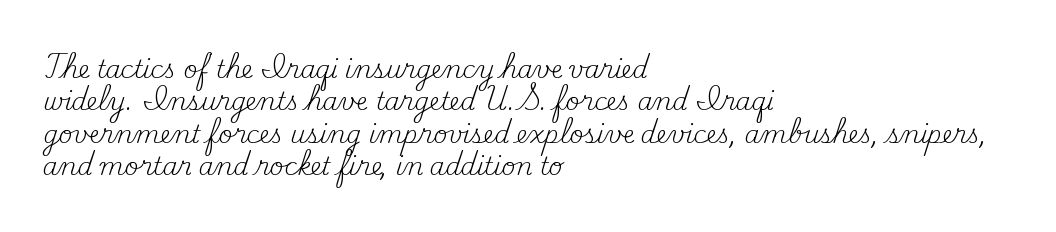
{"bold": "no", "underline": "no", "align": "left", "line_spacing": "normal", "line_spacing_ratio": 1.35, "letter_spacing": "normal", "letter_spacing_em": 0.0, "glyph_px": 24}
